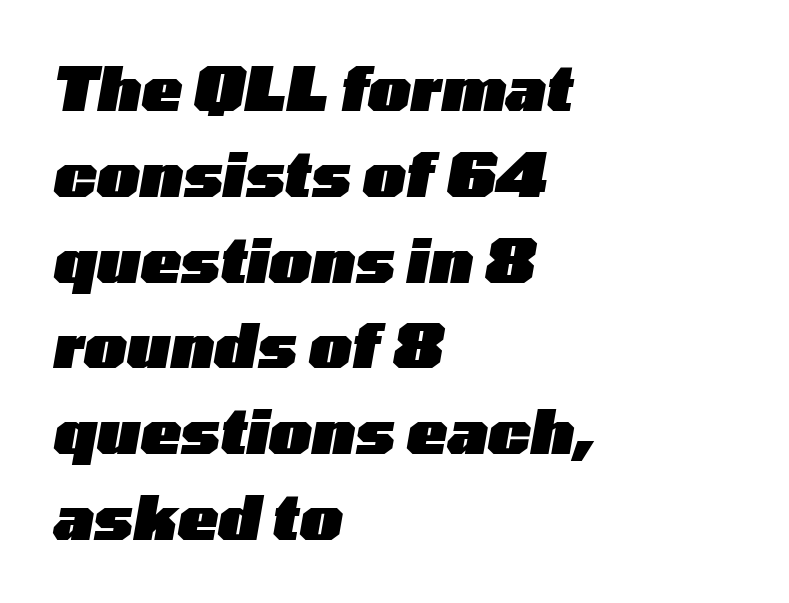
The image shows 60 px heavy, wide type, italic (leaning right); set left-aligned, normal line spacing (1.43x), normal letter spacing, not underlined; low stroke contrast and a medium x-height.
